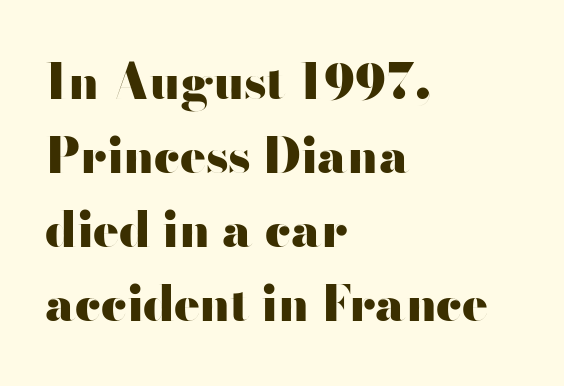
Spacing verdict: proportional, widths tailored to each character. Bare-footed words on every line. Ordinary non-slanted type is in use. Which margin do the lines hug? The left one — the right edge is uneven. Each glyph is drawn with heavy, bold strokes.
